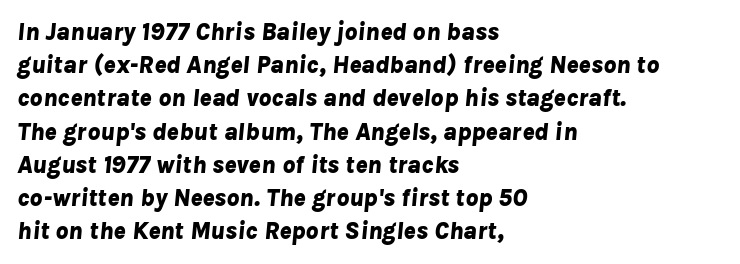
Q: Is the text bold? A: Yes.
Q: Is the text italic (slanted)? A: Yes, it leans right by about 8 degrees.
Q: Is the text underlined? A: No.
Q: How is the paragraph aligned? A: Left-aligned.
Q: Is the spacing between letters normal or unusually wide? A: Normal.
Q: Is the spacing between lines tight, normal or loose? A: Normal.
